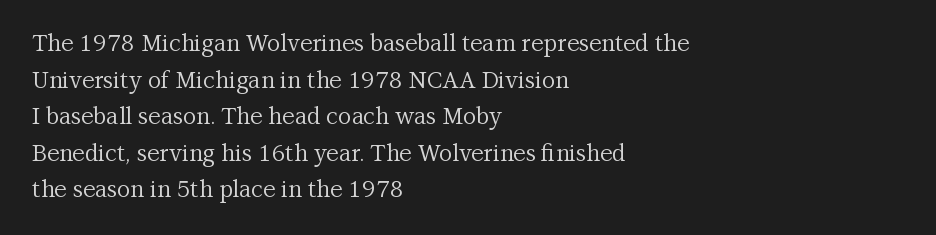
{"italic": "no", "bold": "no", "underline": "no", "align": "left", "line_spacing": "normal", "line_spacing_ratio": 1.59, "letter_spacing": "normal", "letter_spacing_em": 0.0, "glyph_px": 23}
